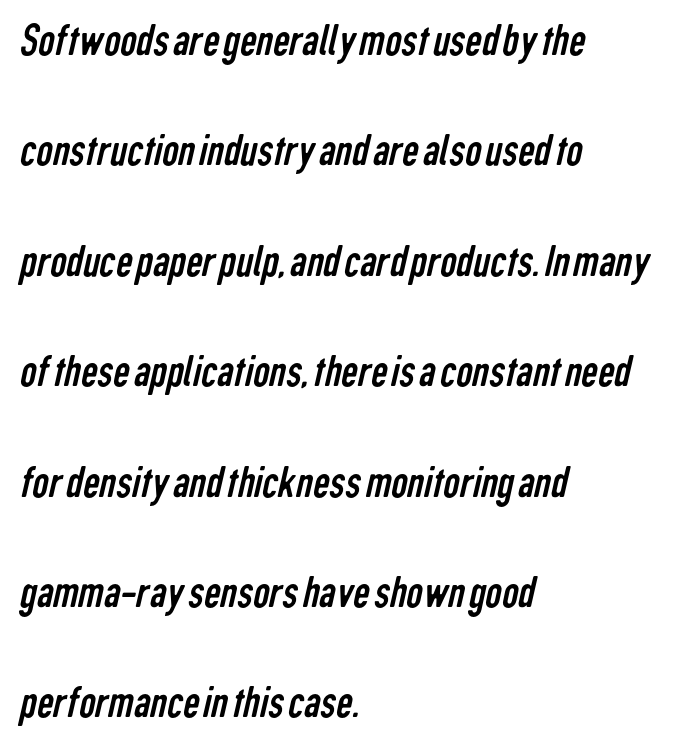
{"serif": "no", "bold": "no", "weight": "regular", "width": "condensed", "stroke_contrast": "low", "x_height": "medium", "monospaced": "no", "underline": "no", "align": "left", "line_spacing": "loose", "line_spacing_ratio": 2.4, "letter_spacing": "normal", "letter_spacing_em": 0.0, "glyph_px": 46}
